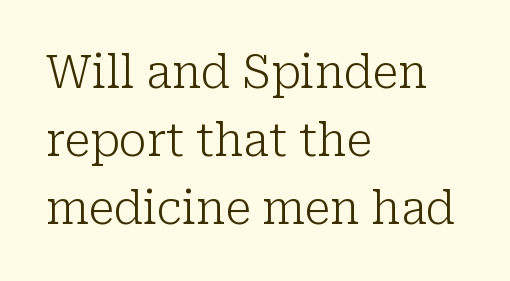
The image shows 45 px light serif type, upright; set left-aligned, normal line spacing (1.51x), normal letter spacing, not underlined; low stroke contrast and a medium x-height.
